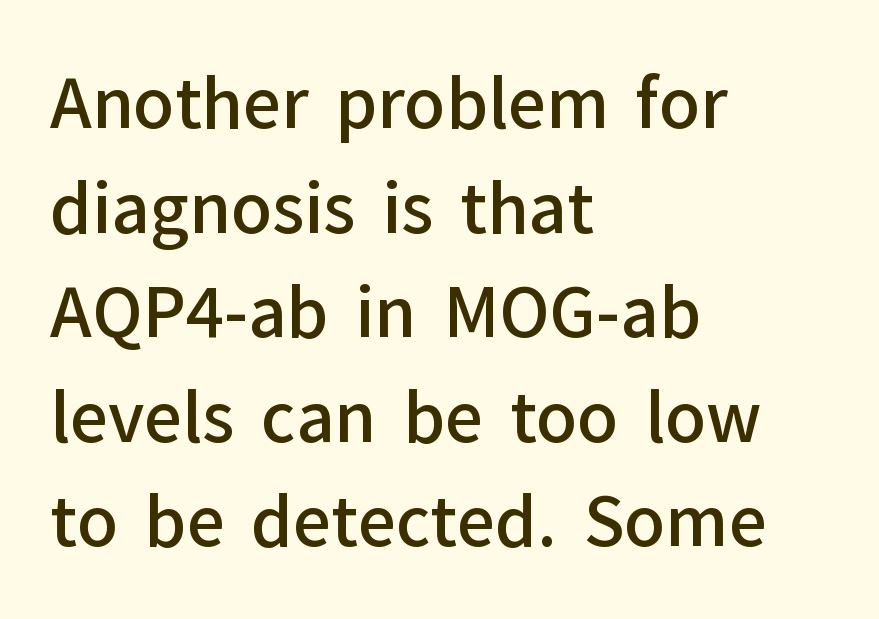
{"serif": "no", "italic": "no", "bold": "semi", "weight": "semibold", "width": "normal", "stroke_contrast": "low", "x_height": "medium", "monospaced": "no", "underline": "no", "align": "left", "line_spacing": "normal", "line_spacing_ratio": 1.56, "letter_spacing": "normal", "letter_spacing_em": 0.0, "glyph_px": 67}
